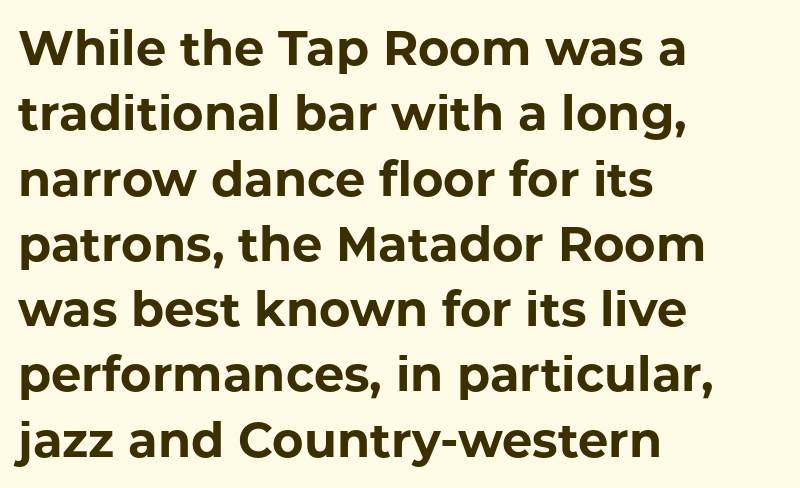
Q: Is the text bold? A: Yes.
Q: Is the text italic (slanted)? A: No, it is upright.
Q: Is the typeface a serif or a sans-serif typeface? A: Sans-serif.
Q: Is the text underlined? A: No.
Q: How is the paragraph aligned? A: Left-aligned.
Q: Is the spacing between letters normal or unusually wide? A: Normal.
Q: Is the spacing between lines tight, normal or loose? A: Normal.
Q: Width (condensed, normal, or wide)? A: Normal.
Q: Stroke contrast? A: Low.
Q: x-height? A: Medium.
Q: Monospaced? A: No.
